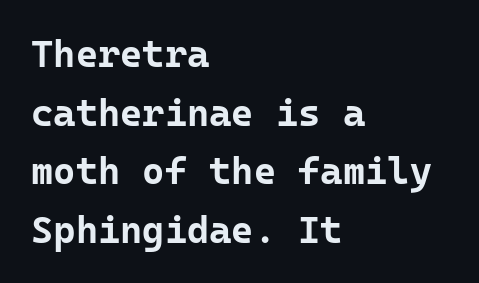
{"serif": "no", "italic": "no", "bold": "yes", "weight": "bold", "width": "normal", "stroke_contrast": "low", "x_height": "medium", "monospaced": "yes", "underline": "no", "align": "left", "line_spacing": "normal", "line_spacing_ratio": 1.54, "letter_spacing": "normal", "letter_spacing_em": 0.0, "glyph_px": 38}
